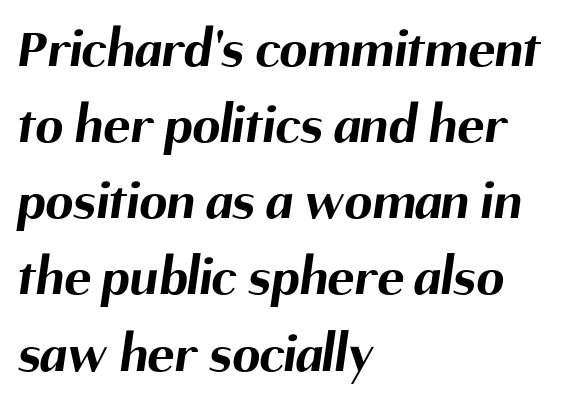
{"serif": "no", "bold": "yes", "weight": "bold", "width": "normal", "stroke_contrast": "medium", "x_height": "medium", "monospaced": "no", "underline": "no", "align": "left", "line_spacing": "normal", "line_spacing_ratio": 1.36, "letter_spacing": "normal", "letter_spacing_em": 0.0, "glyph_px": 56}
